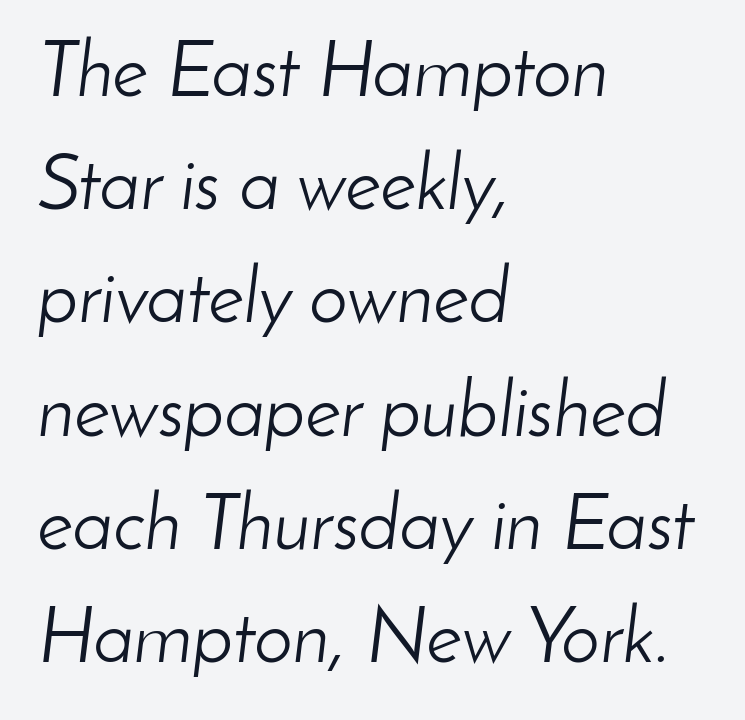
{"italic": "yes", "lean": "right", "slant_degrees": 8, "bold": "no", "weight": "light", "width": "normal", "stroke_contrast": "low", "x_height": "small", "monospaced": "no", "underline": "no", "align": "left", "line_spacing": "normal", "line_spacing_ratio": 1.47, "letter_spacing": "normal", "letter_spacing_em": 0.0, "glyph_px": 77}
